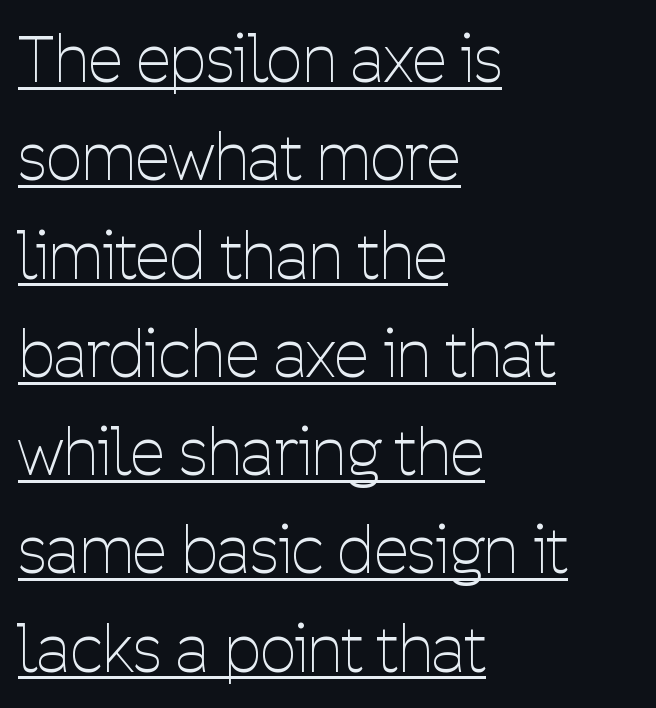
The image shows 63 px thin, condensed sans-serif type, upright; set left-aligned, normal line spacing (1.56x), normal letter spacing, underlined; low stroke contrast and a medium x-height.
